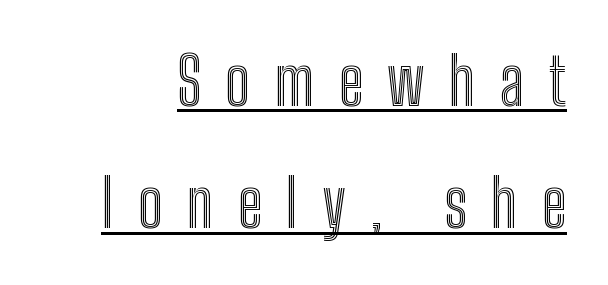
{"italic": "no", "width": "condensed", "x_height": "medium", "monospaced": "no", "underline": "yes", "line_spacing_ratio": 1.88, "letter_spacing": "wide", "letter_spacing_em": 0.37, "glyph_px": 65}
